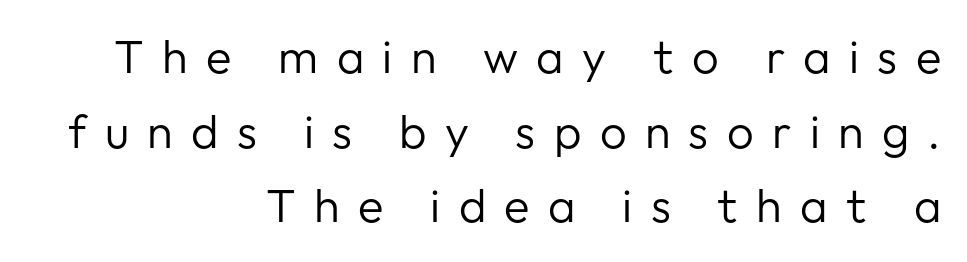
Summary of vertical rhythm: regular, with standard interline spacing. Character widths vary here, with narrow letters taking less room than wide ones. Line ends are locked; line starts wander. The text was rendered using a sans face with plain stroke endings. Weight: not bold — regular or lighter. The baseline area is clear.
